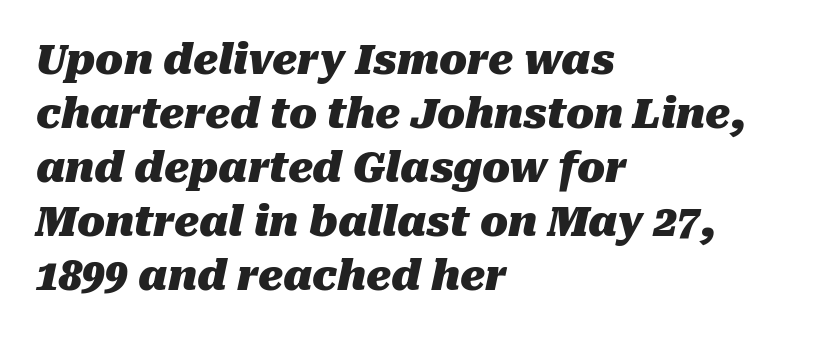
The glyphs are unaccompanied by any horizontal stroke below them. The typography opts for an oblique posture over an upright one. Note the varied advance widths — an 'i' is clearly narrower than an 'm'. Inter-character spacing is left at the font's built-in metrics.
